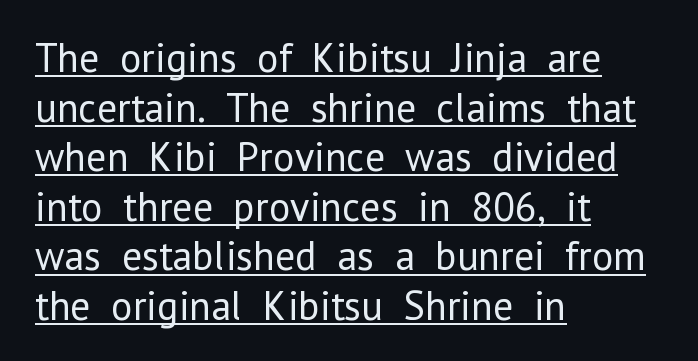
The image shows 41 px regular-weight sans-serif type, upright; set left-aligned, line spacing 1.21x, normal letter spacing, underlined; low stroke contrast and a medium x-height.
